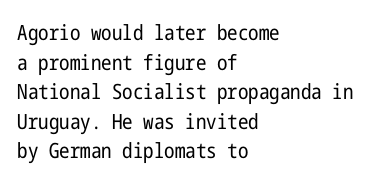
{"italic": "no", "bold": "no", "underline": "no", "align": "left", "line_spacing": "normal", "line_spacing_ratio": 1.41, "letter_spacing": "normal", "letter_spacing_em": 0.0, "glyph_px": 21}
